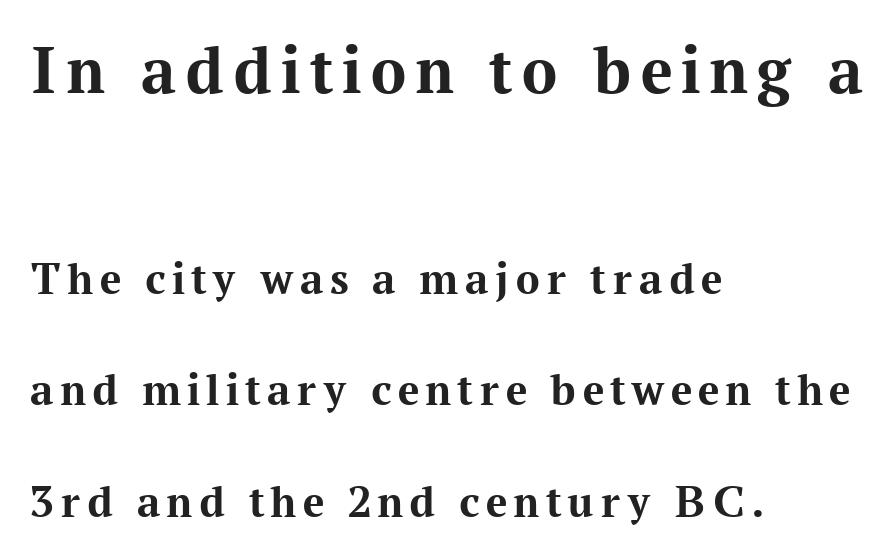
The image shows 70 px bold serif type, upright; set left-aligned, loose line spacing (2.37x), not underlined; the first (top) block is 1.49x larger; medium stroke contrast and a medium x-height.
